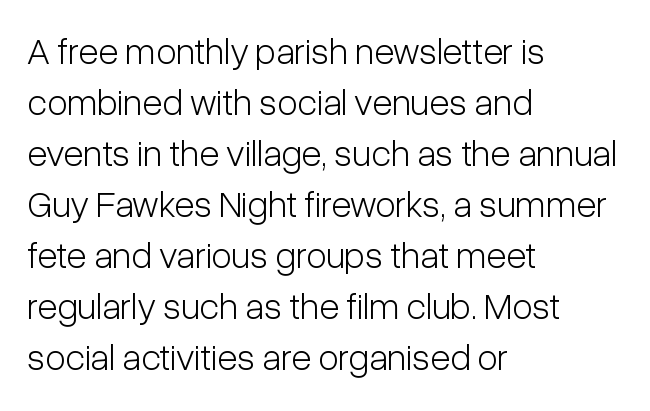
Bare-footed words on every line. Nope, not italic — everything's standing straight. The line texture is even and compact thanks to regular tracking. The block of text has a typical density, with ordinary space between rows. To sum up the face: it is a sans, with no serifs. Horizontal alignment here is leftward, the default for most running prose.
